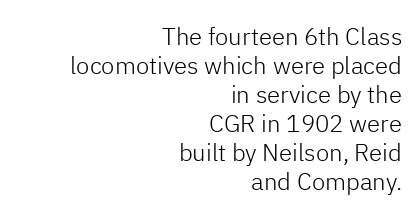
Q: Is the text bold? A: No.
Q: Is the text italic (slanted)? A: No, it is upright.
Q: Is the text underlined? A: No.
Q: How is the paragraph aligned? A: Right-aligned.
Q: Is the spacing between letters normal or unusually wide? A: Normal.
